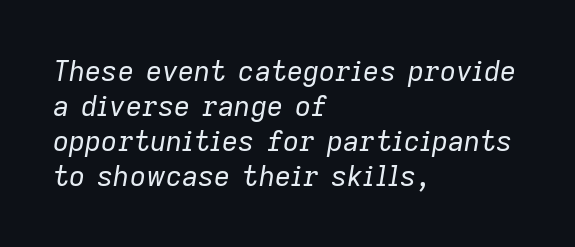
{"italic": "yes", "lean": "right", "slant_degrees": 9, "bold": "no", "weight": "regular", "width": "normal", "stroke_contrast": "low", "x_height": "medium", "monospaced": "no", "underline": "no", "align": "left", "line_spacing": "normal", "line_spacing_ratio": 1.25, "letter_spacing": "normal", "letter_spacing_em": 0.0, "glyph_px": 28}
